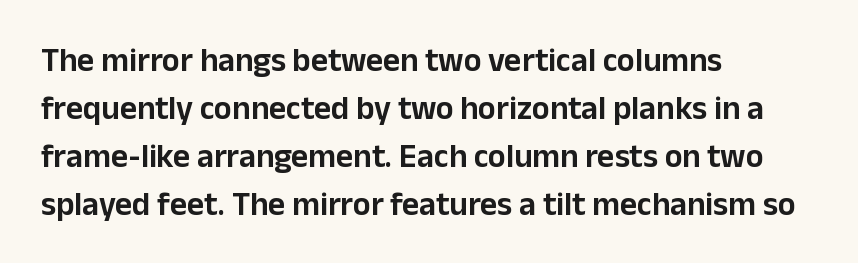
{"serif": "no", "italic": "no", "width": "normal", "stroke_contrast": "low", "x_height": "medium", "monospaced": "no", "underline": "no", "align": "left", "line_spacing": "normal", "line_spacing_ratio": 1.45, "letter_spacing": "normal", "letter_spacing_em": 0.0, "glyph_px": 33}
